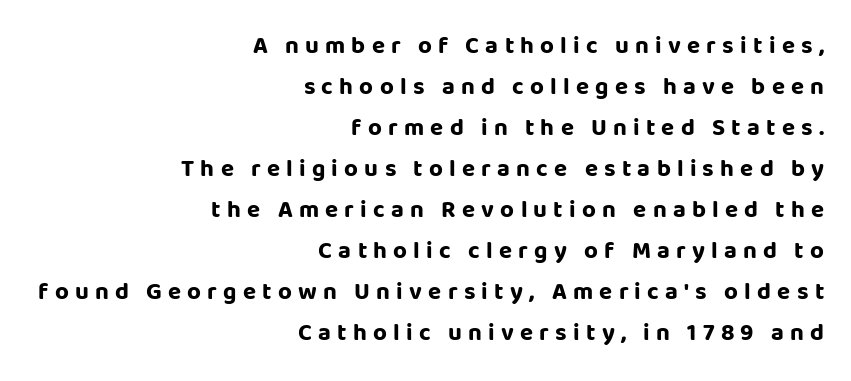
The typography opts for an upright posture over an oblique one. Descender tails drop into unmarked territory. You could only call the tracking loose — the letters float apart. Strokes here are thick enough to call this a true bold. The passage is arranged like a letterhead date or caption credit — flush right.
